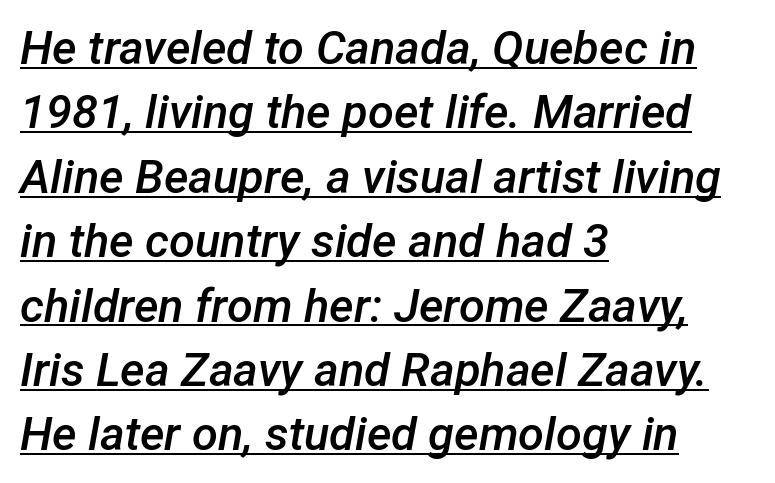
Is the block centered? No — it sits flush against the left margin. Here the designer chose a conventional face with non-uniform glyph widths. Default kerning and tracking; the words read as compact shapes. Baseline-to-baseline distance is the conventional proportion of letter height. Notice the strokes are somewhat thickened but not fully heavy: this is a semibold.
